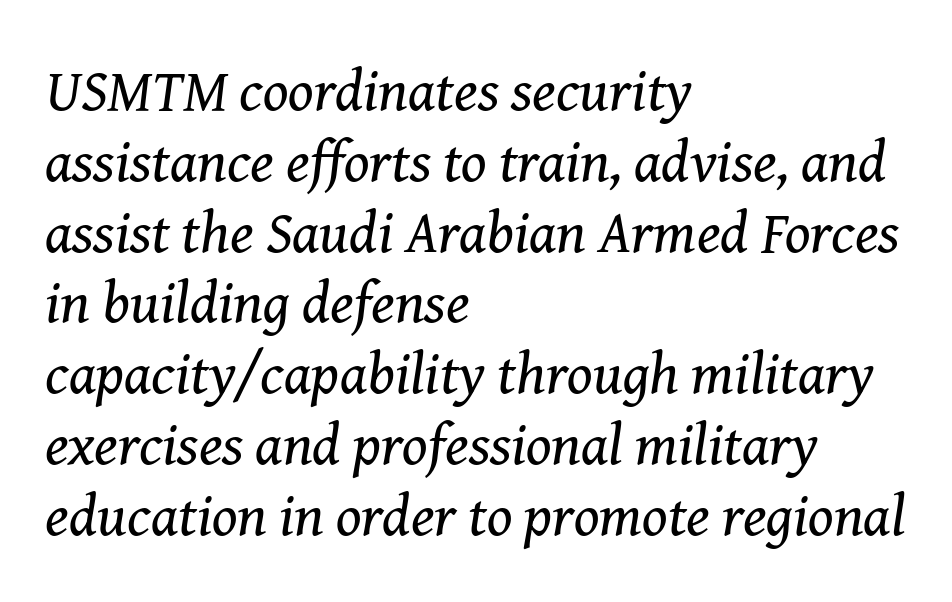
{"serif": "yes", "italic": "yes", "lean": "right", "slant_degrees": 8, "bold": "no", "weight": "regular", "width": "normal", "stroke_contrast": "medium", "x_height": "medium", "monospaced": "no", "underline": "no", "align": "left", "line_spacing_ratio": 1.2, "letter_spacing": "normal", "letter_spacing_em": 0.0, "glyph_px": 59}
